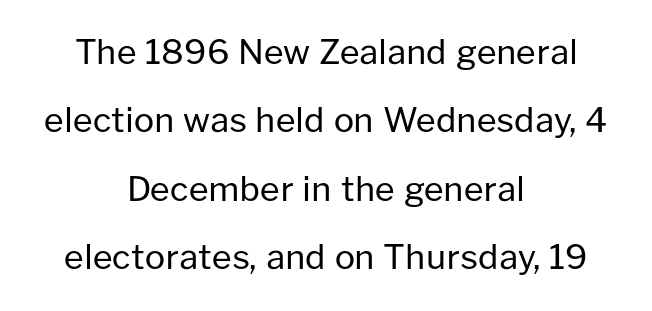
Q: Is the text bold? A: No.
Q: Is the text italic (slanted)? A: No, it is upright.
Q: Is the typeface a serif or a sans-serif typeface? A: Sans-serif.
Q: Is the text underlined? A: No.
Q: How is the paragraph aligned? A: Centered.
Q: Is the spacing between letters normal or unusually wide? A: Normal.
Q: Is the spacing between lines tight, normal or loose? A: Loose.
Q: Width (condensed, normal, or wide)? A: Normal.
Q: Stroke contrast? A: Low.
Q: x-height? A: Medium.
Q: Monospaced? A: No.
